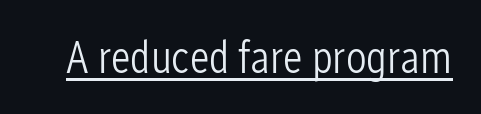
Q: Is the text bold? A: No.
Q: Is the text italic (slanted)? A: No, it is upright.
Q: Is the typeface a serif or a sans-serif typeface? A: Sans-serif.
Q: Is the text underlined? A: Yes.
Q: Is the spacing between letters normal or unusually wide? A: Normal.
Q: Width (condensed, normal, or wide)? A: Condensed.
Q: Stroke contrast? A: Low.
Q: x-height? A: Medium.
Q: Monospaced? A: No.
